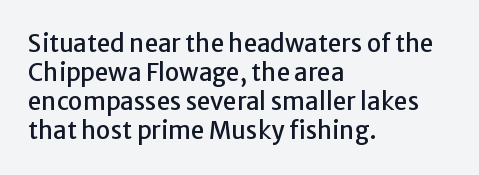
The area under the type is left untouched. Is the block centered? No — it sits flush against the left margin. Default kerning and tracking; the words read as compact shapes. Is there any slant? The stems are plumb.
